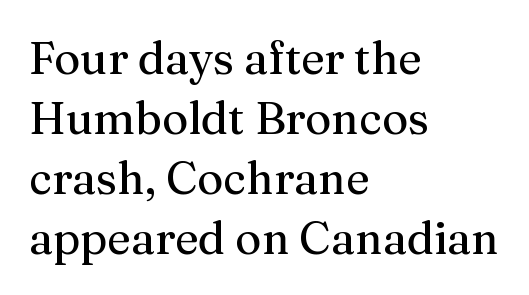
{"serif": "yes", "italic": "no", "width": "normal", "stroke_contrast": "medium", "x_height": "medium", "monospaced": "no", "underline": "no", "align": "left", "line_spacing": "normal", "line_spacing_ratio": 1.33, "letter_spacing": "normal", "letter_spacing_em": 0.0, "glyph_px": 45}
